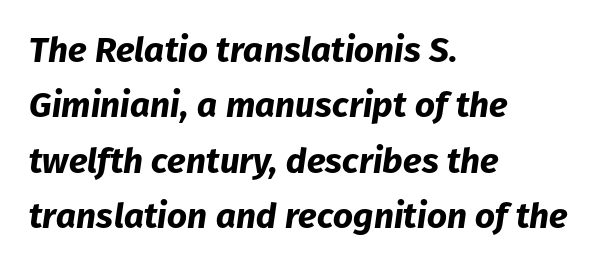
Q: Is the text bold? A: Yes.
Q: Is the text italic (slanted)? A: Yes, it leans right by about 8 degrees.
Q: Is the text underlined? A: No.
Q: How is the paragraph aligned? A: Left-aligned.
Q: Is the spacing between letters normal or unusually wide? A: Normal.
Q: Is the spacing between lines tight, normal or loose? A: Normal.
Q: Width (condensed, normal, or wide)? A: Normal.
Q: Stroke contrast? A: Low.
Q: x-height? A: Medium.
Q: Monospaced? A: No.
